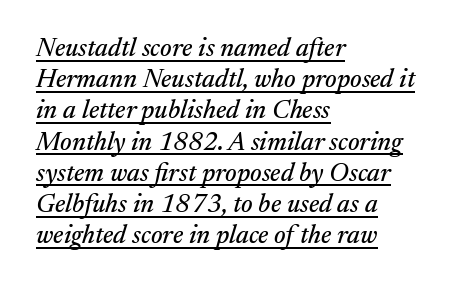
How are the letters spaced? Ordinarily, with no added tracking. A typesetter would mark this as italic. In designer terms, the underline attribute is active on this setting. Typeset ragged right — the left edge is the straight one.
